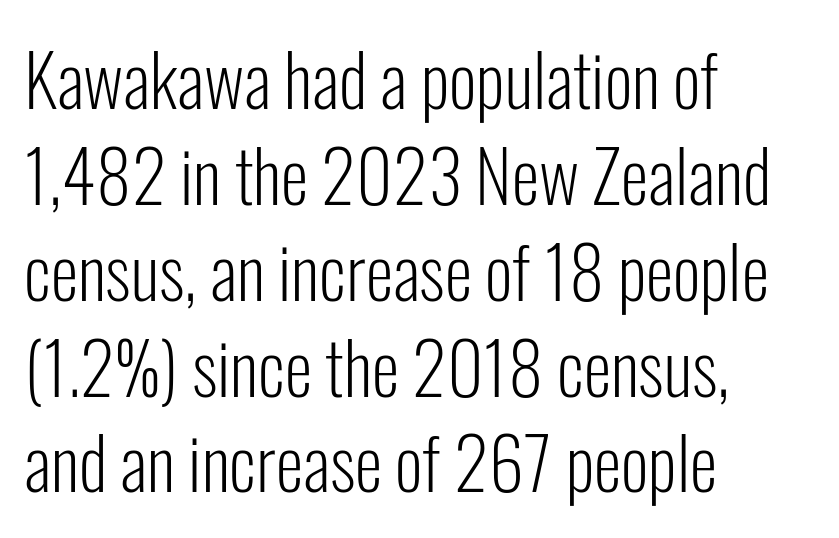
The image shows 71 px light, condensed sans-serif type, upright; set left-aligned, normal line spacing (1.35x), normal letter spacing, not underlined; low stroke contrast and a medium x-height.
